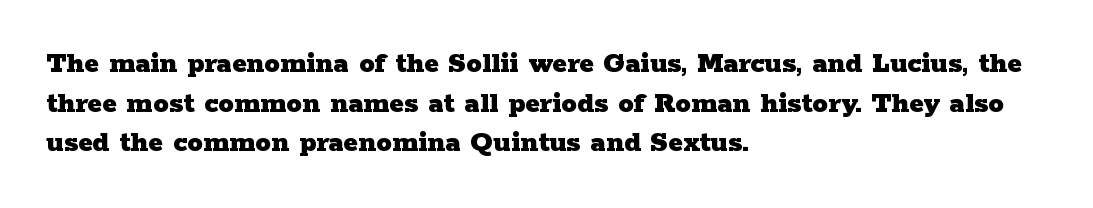
Q: Is the text bold? A: Yes.
Q: Is the text italic (slanted)? A: No, it is upright.
Q: Is the typeface a serif or a sans-serif typeface? A: Serif.
Q: Is the text underlined? A: No.
Q: How is the paragraph aligned? A: Left-aligned.
Q: Is the spacing between letters normal or unusually wide? A: Normal.
Q: Is the spacing between lines tight, normal or loose? A: Normal.
Q: Width (condensed, normal, or wide)? A: Wide.
Q: Stroke contrast? A: Low.
Q: x-height? A: Medium.
Q: Monospaced? A: No.
